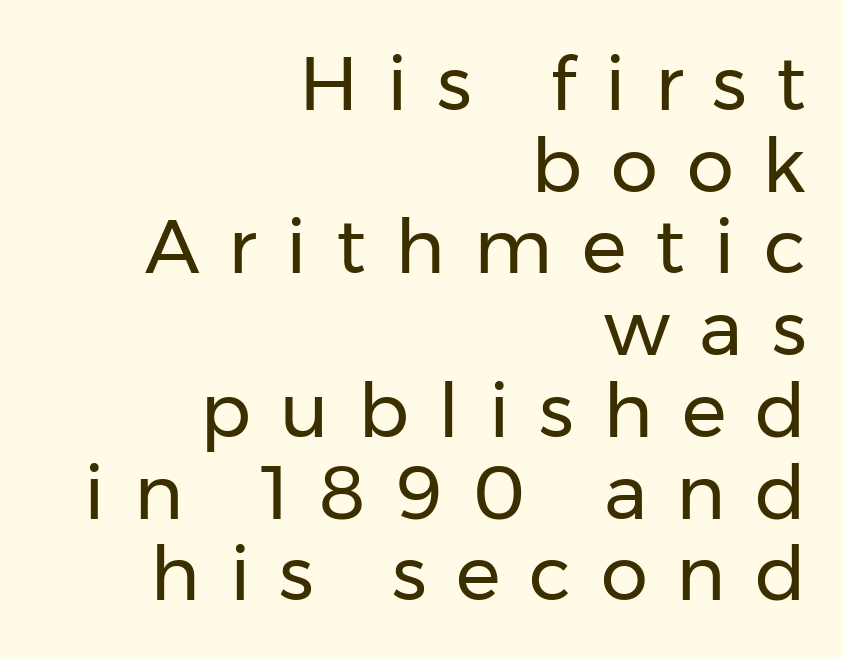
The image shows 75 px regular-weight sans-serif type, upright; set right-aligned, tight line spacing (1.09x), unusually wide letter spacing (+0.39 em), not underlined; low stroke contrast and a medium x-height.
